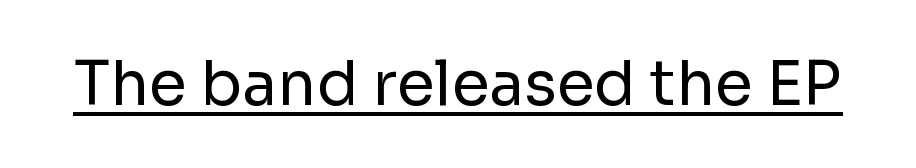
Here the designer chose a conventional face with non-uniform glyph widths. The face used here is a sans, in the tradition of grotesques and geometrics. Heaviness? Minimal to ordinary, like unemphasized prose. If you drew a line through each stem, it would be perfectly vertical. Caption: standard tracking, unaltered. Students, observe the line beneath the letters — that is underlining.
